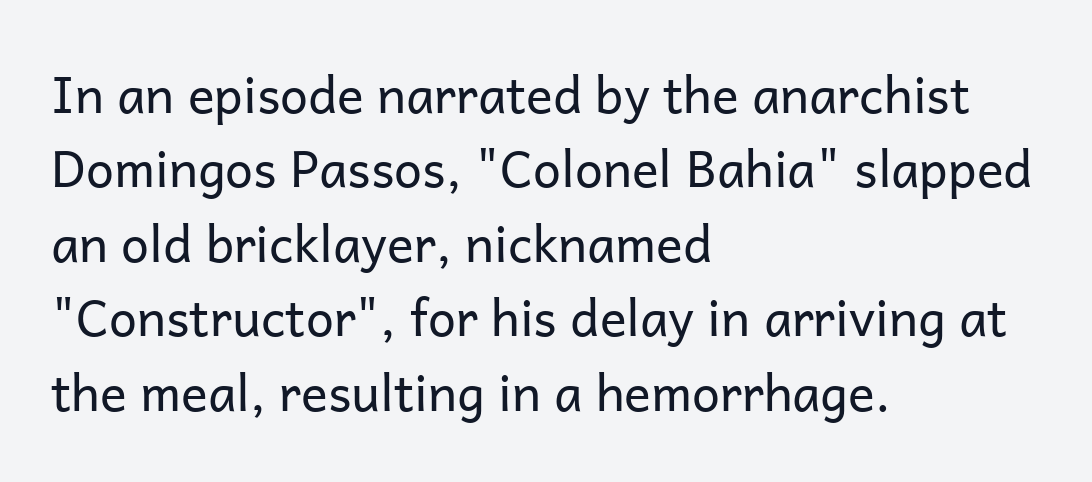
{"serif": "no", "italic": "no", "bold": "no", "weight": "regular", "width": "normal", "stroke_contrast": "low", "x_height": "medium", "monospaced": "no", "underline": "no", "align": "left", "line_spacing": "normal", "line_spacing_ratio": 1.49, "letter_spacing": "normal", "letter_spacing_em": 0.0, "glyph_px": 50}
